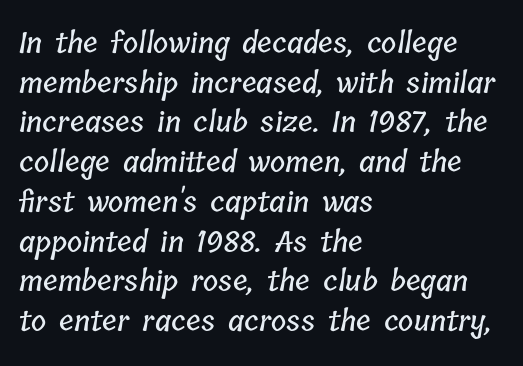
The image shows 29 px condensed type; set left-aligned, normal line spacing (1.37x), normal letter spacing, not underlined; low stroke contrast and a medium x-height.
